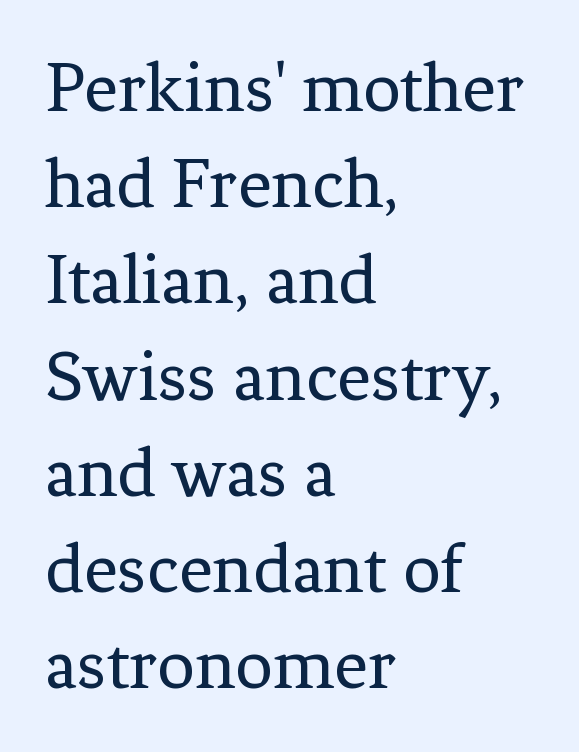
{"serif": "yes", "italic": "no", "bold": "no", "weight": "regular", "width": "normal", "stroke_contrast": "low", "x_height": "medium", "monospaced": "no", "underline": "no", "align": "left", "line_spacing": "normal", "line_spacing_ratio": 1.3, "letter_spacing": "normal", "letter_spacing_em": 0.0, "glyph_px": 74}
